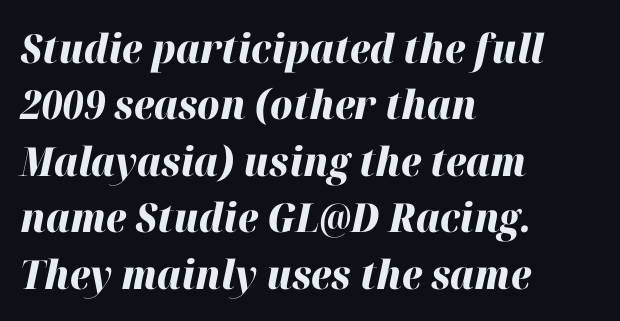
In terms of leading, this rendering sits right in the middle. Characters follow at the spacing the type designer built in. Bare-footed words on every line. The face used here is proportionally spaced, like ordinary book or web type.
